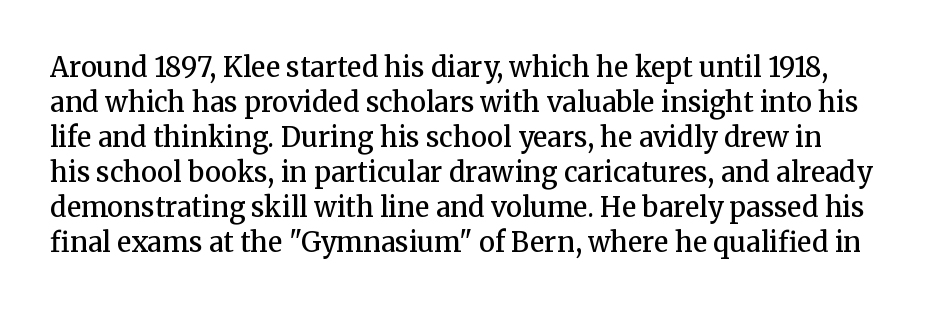
The rows are spaced the way most documents space them. A clean baseline with only descenders dipping below it. This rendering leaves character spacing at its baseline value. Weight check: semibold — heavier than regular, not quite bold. Posture: straight, roman, zero tilt.
